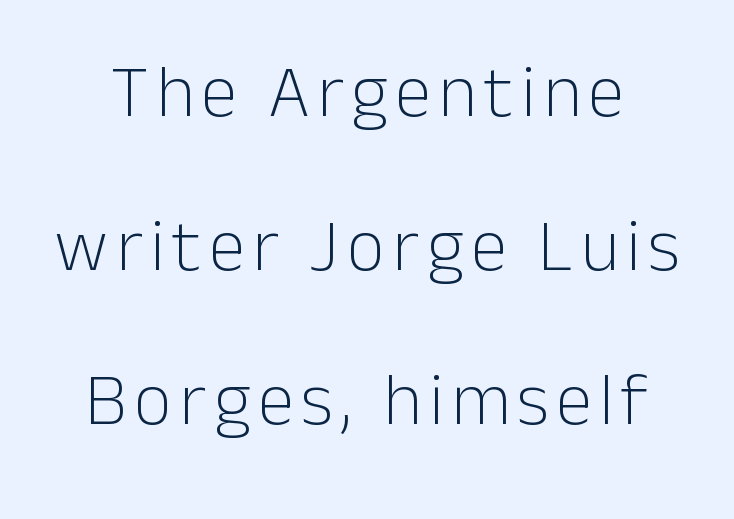
Vertical spacing — loose. Look at the bottom of the vertical strokes: they stop flat, with no serifs. Style check: upright. A typesetter would call this proportional, since set widths differ per character.
